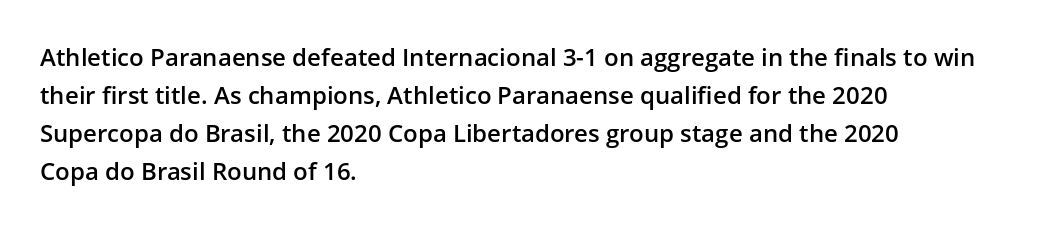
When letters stand straight like this, we call the style roman or upright. Look at the stroke-to-counter ratio: somewhat heavy, a semibold. Any mark beneath the type? The region is blank. The passage shown stacks its lines at a standard gap. No extra tracking has been applied to these lines.
